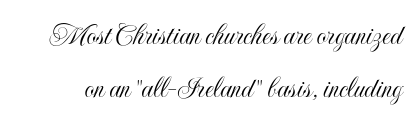
{"width": "condensed", "x_height": "small", "monospaced": "no", "underline": "no", "line_spacing": "normal", "line_spacing_ratio": 1.7, "letter_spacing": "normal", "letter_spacing_em": 0.0, "glyph_px": 31}
